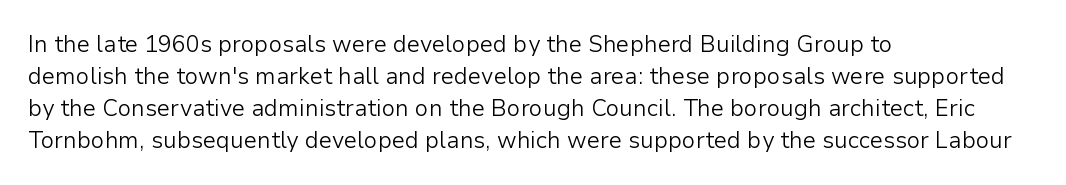
Q: Is the text bold? A: No.
Q: Is the text italic (slanted)? A: No, it is upright.
Q: Is the text underlined? A: No.
Q: How is the paragraph aligned? A: Left-aligned.
Q: Is the spacing between letters normal or unusually wide? A: Normal.
Q: Is the spacing between lines tight, normal or loose? A: Normal.
